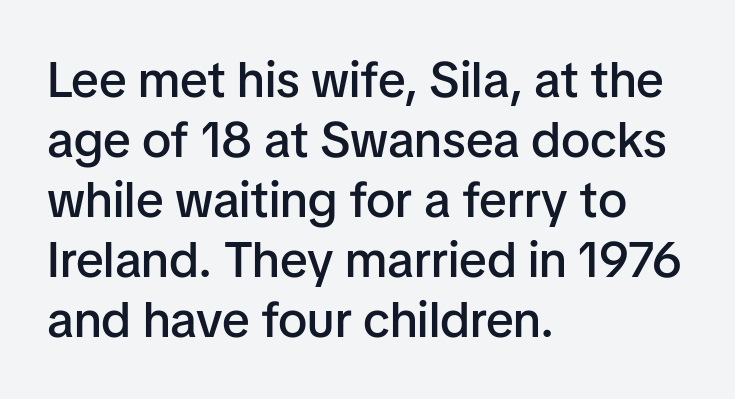
You can tell from the bare stems that sans-serif type was used. These lines are set flush left with a ragged right edge. Firm but not heavy-handed strokes: this text is semibold. Posture: upright roman. The space directly below the letters is spotless.
